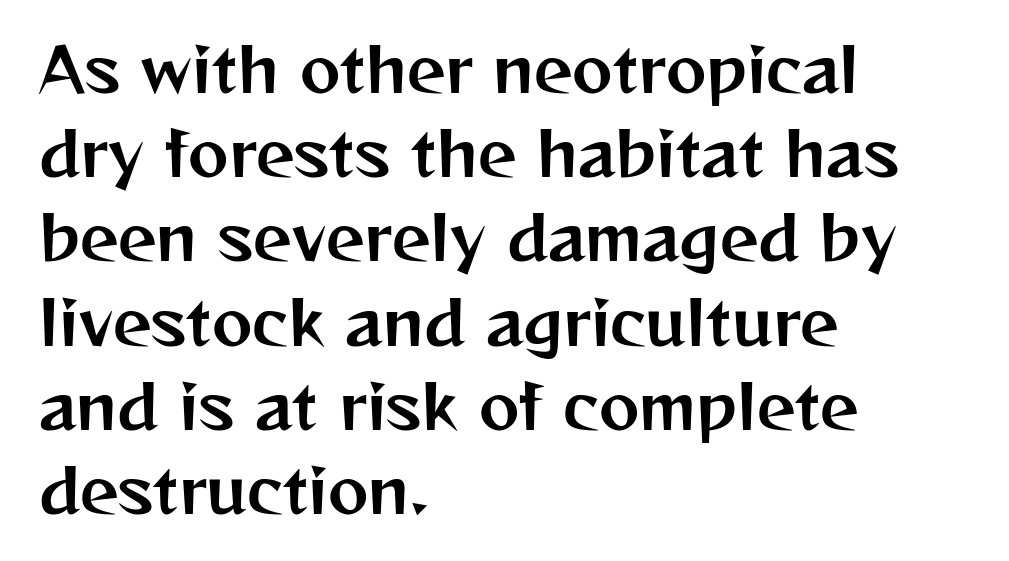
{"serif": "no", "italic": "no", "width": "normal", "stroke_contrast": "medium", "x_height": "medium", "monospaced": "no", "underline": "no", "align": "left", "line_spacing": "normal", "line_spacing_ratio": 1.38, "letter_spacing": "normal", "letter_spacing_em": 0.0, "glyph_px": 61}
